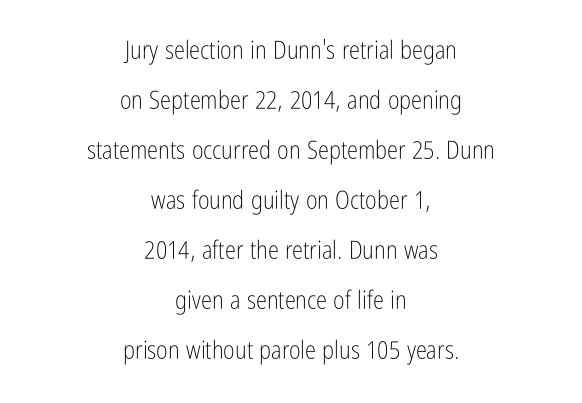
The type is set solid horizontally, with unmodified tracking. Where is the straight margin? There isn't one; the lines are centered. A clean baseline with only descenders dipping below it. Summary of vertical rhythm: relaxed, with wide interline spacing. Do the letters lean? They stand straight. Stroke mass is kept to a normal reading level or below.
